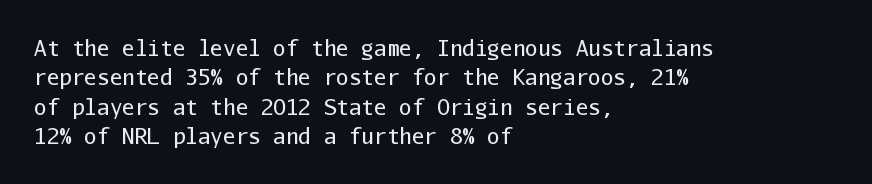
A clean baseline with only descenders dipping below it. If you drew a line through each stem, it would be perfectly vertical. Honestly, the row spacing looks completely unremarkable. Is this a heavy cut? Hardly; it is regular or lighter.
